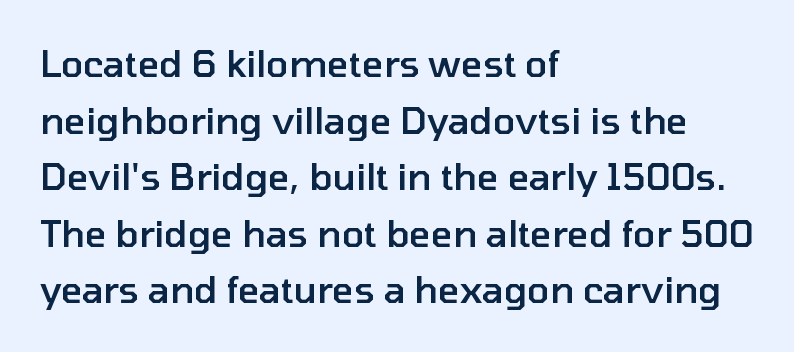
{"serif": "no", "italic": "no", "bold": "semi", "weight": "semibold", "width": "normal", "stroke_contrast": "low", "x_height": "medium", "monospaced": "no", "underline": "no", "align": "left", "line_spacing": "normal", "line_spacing_ratio": 1.53, "letter_spacing": "normal", "letter_spacing_em": 0.0, "glyph_px": 37}
